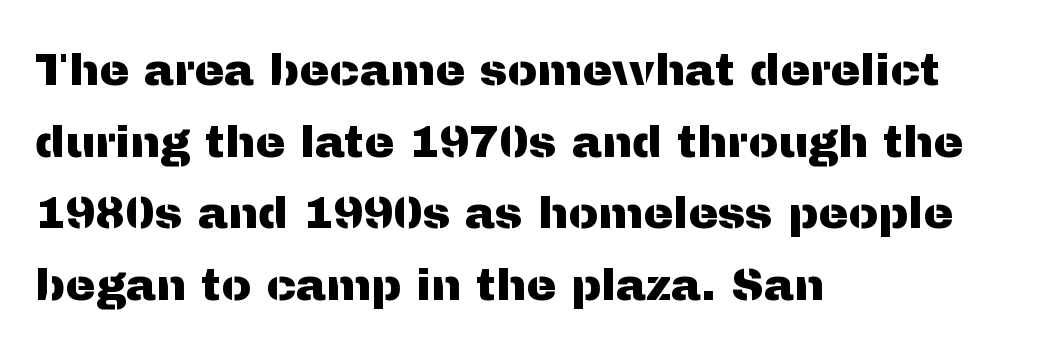
The image shows 45 px sans-serif type, upright; set left-aligned, normal line spacing (1.59x), normal letter spacing, not underlined; medium stroke contrast and a medium x-height.
